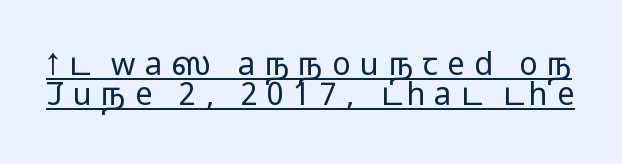
The image shows 31 px light, wide sans-serif type, upright; set tight line spacing (0.96x), unusually wide letter spacing (+0.3 em), underlined; low stroke contrast and a medium x-height.
